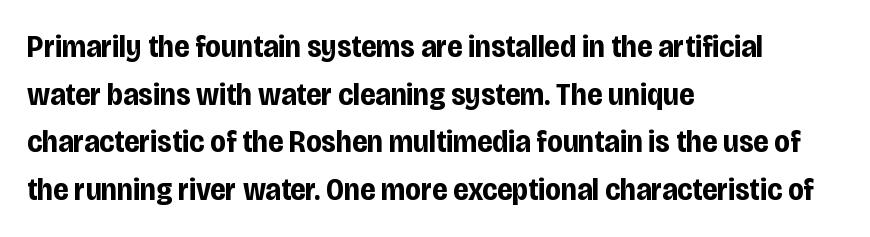
The image shows 32 px bold, condensed sans-serif type, upright; set left-aligned, normal line spacing (1.49x), normal letter spacing, not underlined; low stroke contrast and a large x-height.
